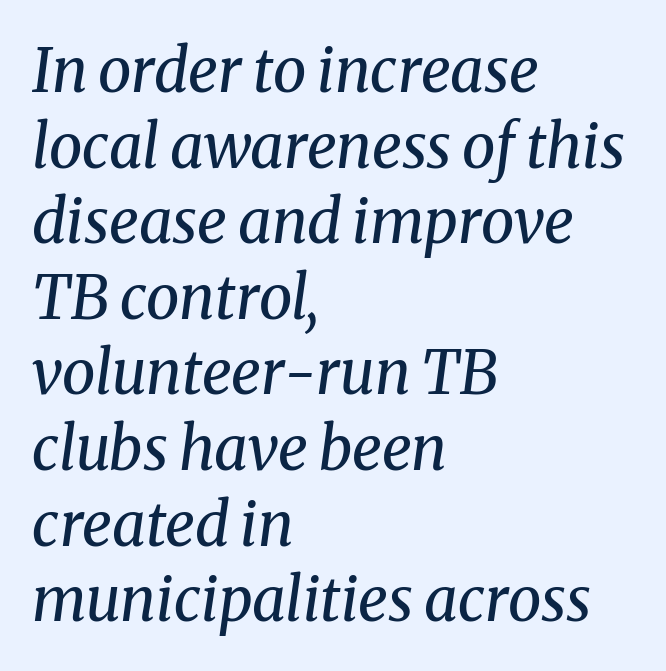
{"serif": "yes", "italic": "yes", "lean": "right", "slant_degrees": 8, "bold": "no", "weight": "regular", "width": "normal", "stroke_contrast": "medium", "x_height": "medium", "monospaced": "no", "underline": "no", "align": "left", "line_spacing": "normal", "line_spacing_ratio": 1.26, "letter_spacing": "normal", "letter_spacing_em": 0.0, "glyph_px": 60}
